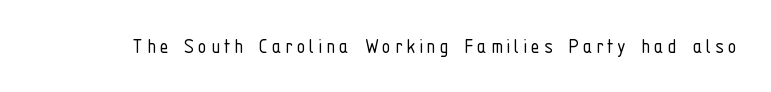
{"italic": "no", "bold": "no", "underline": "no", "glyph_px": 23}
